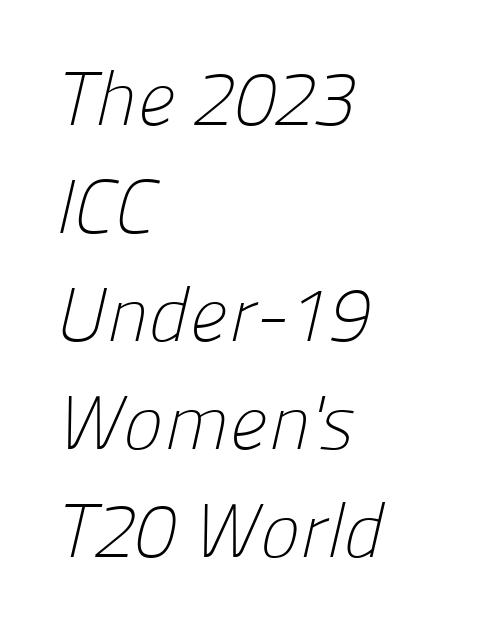
{"serif": "no", "bold": "no", "weight": "light", "width": "normal", "stroke_contrast": "low", "x_height": "medium", "monospaced": "no", "underline": "no", "align": "left", "line_spacing": "normal", "line_spacing_ratio": 1.42, "letter_spacing": "normal", "letter_spacing_em": 0.0, "glyph_px": 76}
